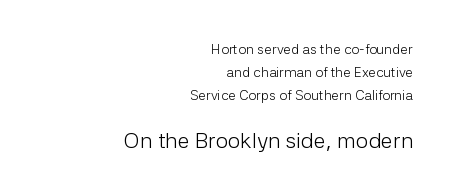
Q: Is the text bold? A: No.
Q: Is the text italic (slanted)? A: No, it is upright.
Q: Is the text underlined? A: No.
Q: How is the paragraph aligned? A: Right-aligned.
Q: Is the spacing between letters normal or unusually wide? A: Normal.
Q: Is the spacing between lines tight, normal or loose? A: Normal.
Q: Which block of text is set in a larger size, the first (top) or the second (bottom)? A: The second (bottom) one.
